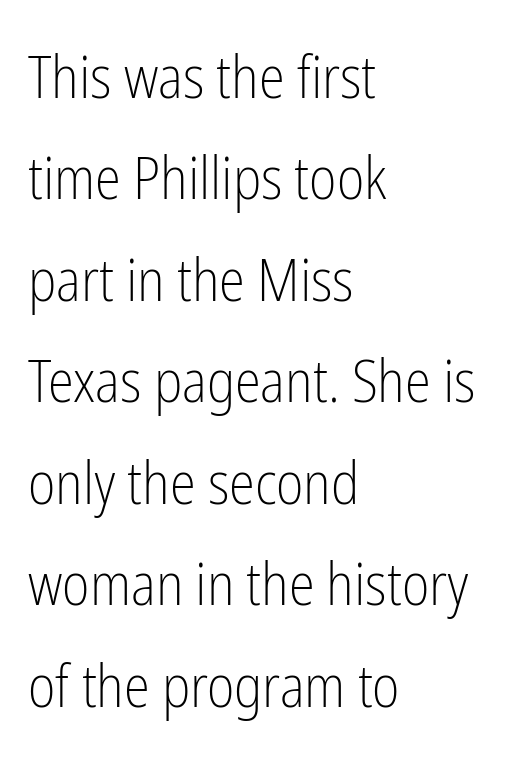
Quick note: underline off. In terms of posture, this sample is upright. Weight class: somewhere from thin through regular. Serifs: no, the terminals of the letterforms are clean. Line beginnings align vertically; line endings do not.
